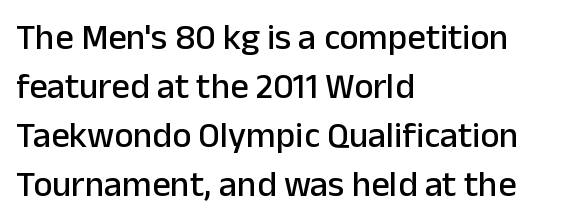
The image shows 36 px sans-serif type, upright; set left-aligned, normal line spacing (1.36x), normal letter spacing, not underlined; low stroke contrast and a medium x-height.
